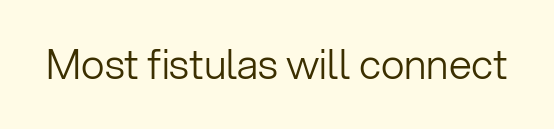
Q: Is the text bold? A: No.
Q: Is the text italic (slanted)? A: No, it is upright.
Q: Is the typeface a serif or a sans-serif typeface? A: Sans-serif.
Q: Is the text underlined? A: No.
Q: Is the spacing between letters normal or unusually wide? A: Normal.
Q: Width (condensed, normal, or wide)? A: Normal.
Q: Stroke contrast? A: Low.
Q: x-height? A: Medium.
Q: Monospaced? A: No.
